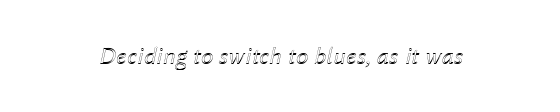
What stands out about the letter spacing? Nothing — it is the standard amount. It's the slanting kind of type. Glance below the letters and you will spot only blank space.
